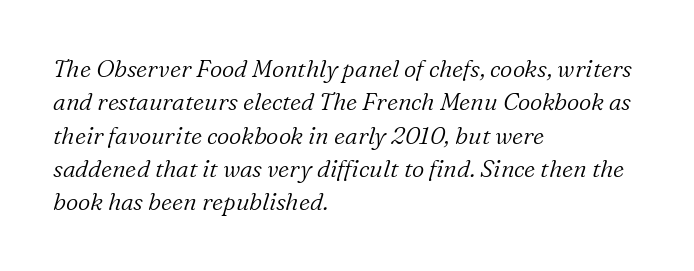
The image shows 24 px text type, italic (leaning right); set left-aligned, normal line spacing (1.39x), normal letter spacing, not underlined.
